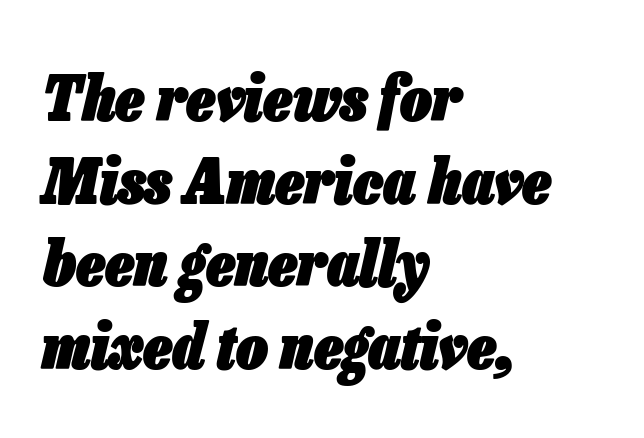
The image shows 63 px heavy, condensed type, italic (leaning right); set left-aligned, normal line spacing (1.31x), normal letter spacing, not underlined; low stroke contrast and a medium x-height.
